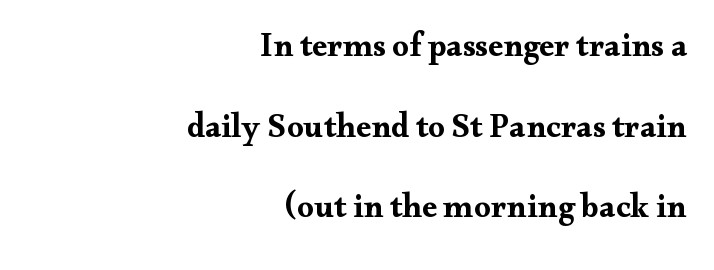
The image shows 33 px bold, wide serif type, upright; set right-aligned, loose line spacing (2.44x), normal letter spacing, not underlined; medium stroke contrast and a small x-height.
